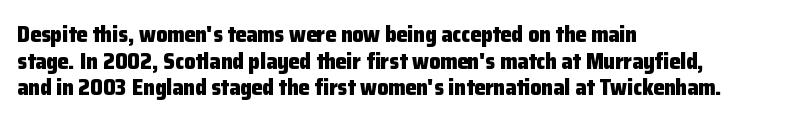
The image shows 22 px bold type, upright; set left-aligned, line spacing 1.21x, normal letter spacing, not underlined.
